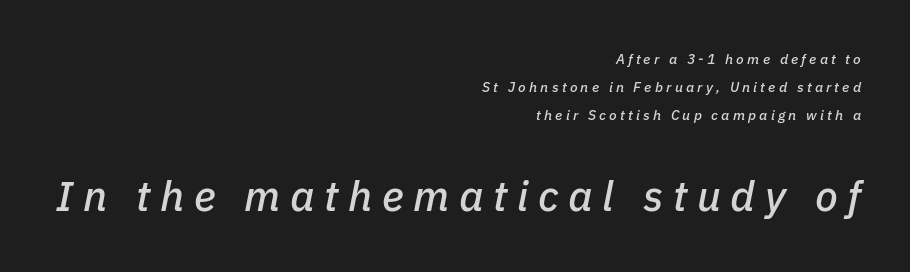
{"italic": "yes", "lean": "right", "slant_degrees": 11, "width": "normal", "stroke_contrast": "low", "x_height": "medium", "monospaced": "no", "underline": "no", "align": "right", "line_spacing": "loose", "line_spacing_ratio": 2.0, "letter_spacing": "wide", "letter_spacing_em": 0.23, "larger_block": "second", "size_ratio": 3.0, "glyph_px": 42}
